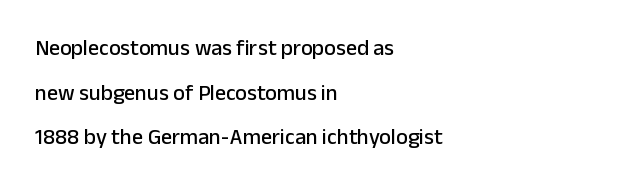
Q: Is the text italic (slanted)? A: No, it is upright.
Q: Is the text underlined? A: No.
Q: How is the paragraph aligned? A: Left-aligned.
Q: Is the spacing between letters normal or unusually wide? A: Normal.
Q: Is the spacing between lines tight, normal or loose? A: Loose.
